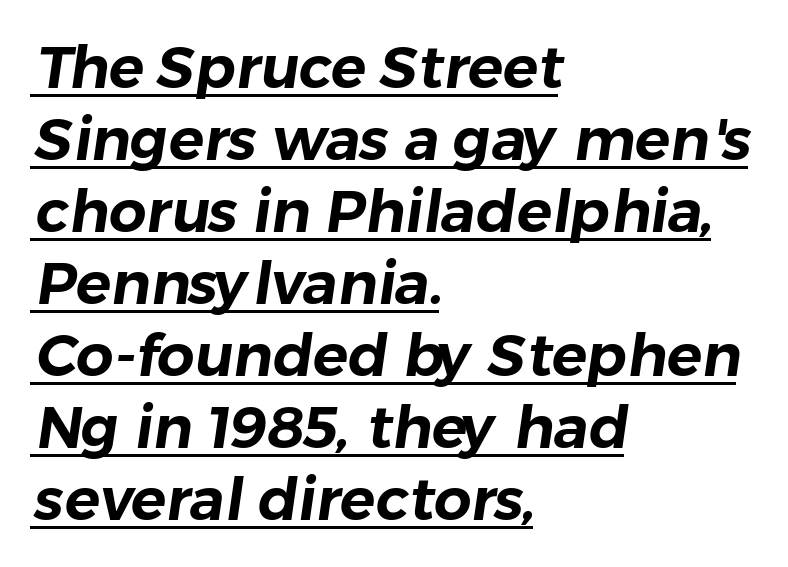
{"serif": "no", "width": "normal", "stroke_contrast": "low", "x_height": "medium", "monospaced": "no", "underline": "yes", "align": "left", "line_spacing_ratio": 1.22, "letter_spacing": "normal", "letter_spacing_em": 0.0, "glyph_px": 59}
